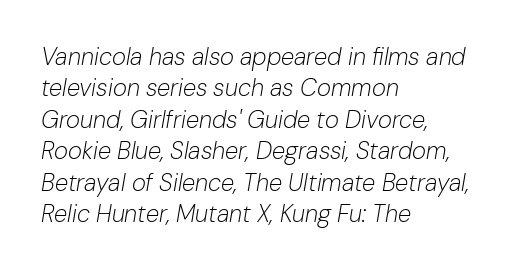
The image shows 24 px text type, italic (leaning right); set left-aligned, normal line spacing (1.31x), normal letter spacing, not underlined.
